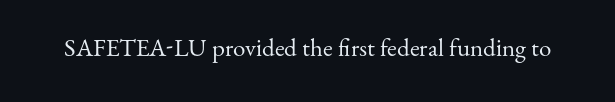
The image shows 25 px text type, upright; set normal letter spacing, not underlined.
